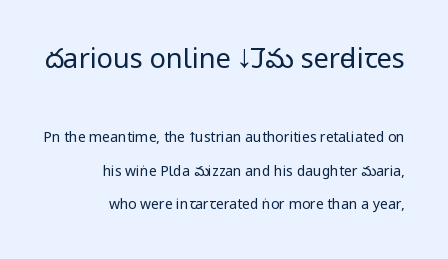
The image shows 27 px text type, upright; set right-aligned, loose line spacing (2.39x), normal letter spacing, not underlined; the first (top) block is 1.93x larger.
